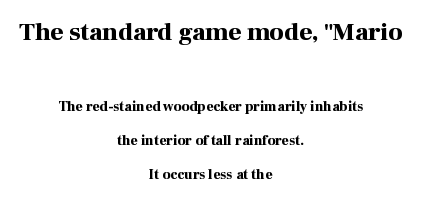
{"italic": "no", "bold": "yes", "underline": "no", "align": "center", "line_spacing": "loose", "line_spacing_ratio": 2.43, "letter_spacing": "normal", "letter_spacing_em": 0.0, "larger_block": "first", "size_ratio": 1.79, "glyph_px": 25}
